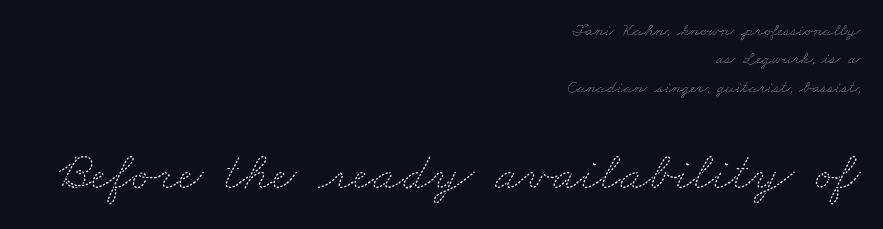
{"bold": "no", "weight": "thin", "width": "wide", "stroke_contrast": "medium", "x_height": "small", "monospaced": "no", "underline": "no", "align": "right", "line_spacing": "normal", "line_spacing_ratio": 1.57, "letter_spacing": "normal", "letter_spacing_em": 0.0, "larger_block": "second", "size_ratio": 3.0, "glyph_px": 54}
